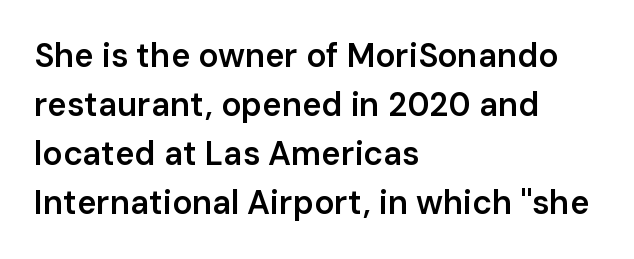
{"serif": "no", "italic": "no", "bold": "semi", "weight": "semibold", "width": "normal", "stroke_contrast": "low", "x_height": "medium", "monospaced": "no", "underline": "no", "align": "left", "line_spacing": "normal", "line_spacing_ratio": 1.48, "letter_spacing": "normal", "letter_spacing_em": 0.0, "glyph_px": 33}
